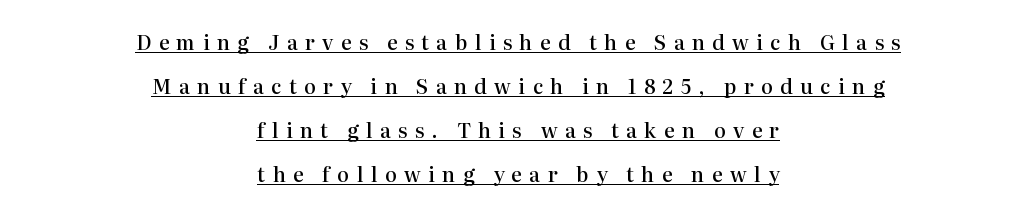
The image shows 20 px text type, upright; set centered, loose line spacing (2.2x), unusually wide letter spacing (+0.37 em), underlined.
